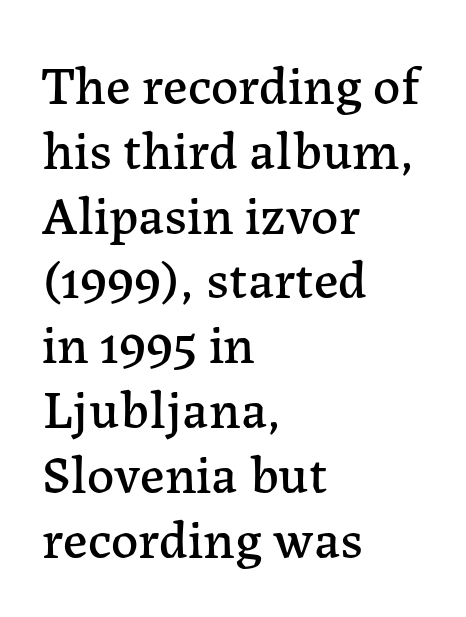
The image shows 54 px serif type, upright; set left-aligned, line spacing 1.2x, normal letter spacing, not underlined; low stroke contrast and a medium x-height.
